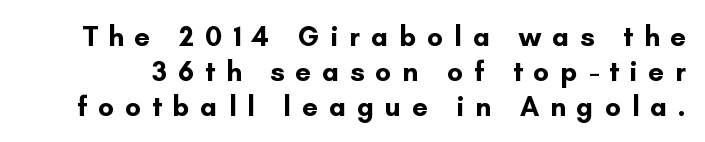
Q: Is the text bold? A: Yes.
Q: Is the text italic (slanted)? A: No, it is upright.
Q: Is the typeface a serif or a sans-serif typeface? A: Sans-serif.
Q: Is the text underlined? A: No.
Q: Is the spacing between letters normal or unusually wide? A: Unusually wide.
Q: Is the spacing between lines tight, normal or loose? A: Normal.
Q: Width (condensed, normal, or wide)? A: Normal.
Q: Stroke contrast? A: Low.
Q: x-height? A: Small.
Q: Monospaced? A: No.
